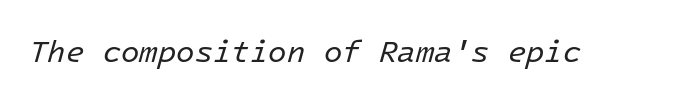
Q: Is the text bold? A: No.
Q: Is the text italic (slanted)? A: Yes, it leans right by about 16 degrees.
Q: Is the text underlined? A: No.
Q: Is the spacing between letters normal or unusually wide? A: Normal.
Q: Width (condensed, normal, or wide)? A: Normal.
Q: Stroke contrast? A: Low.
Q: x-height? A: Medium.
